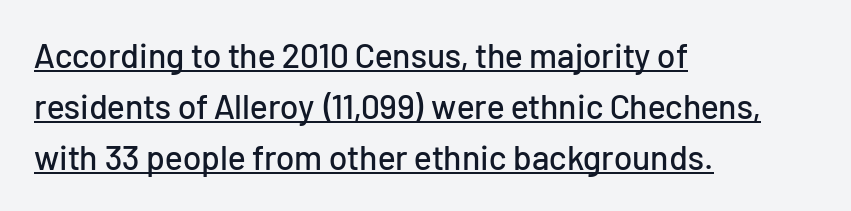
Q: Is the text italic (slanted)? A: No, it is upright.
Q: Is the typeface a serif or a sans-serif typeface? A: Sans-serif.
Q: Is the text underlined? A: Yes.
Q: How is the paragraph aligned? A: Left-aligned.
Q: Is the spacing between letters normal or unusually wide? A: Normal.
Q: Is the spacing between lines tight, normal or loose? A: Normal.
Q: Width (condensed, normal, or wide)? A: Normal.
Q: Stroke contrast? A: Low.
Q: x-height? A: Medium.
Q: Monospaced? A: No.
